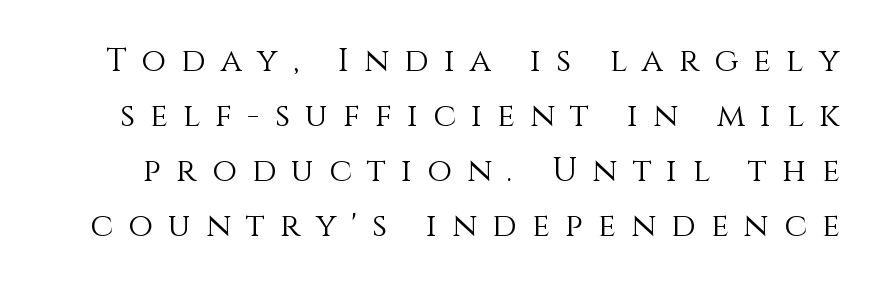
Glyph-to-glyph distance is far greater than everyday printed text. Underlining? Definitely not there. The face used here is proportionally spaced, like ordinary book or web type. Characters remain perfectly vertical along every line. Stem width sits at or under what a default text font uses.
